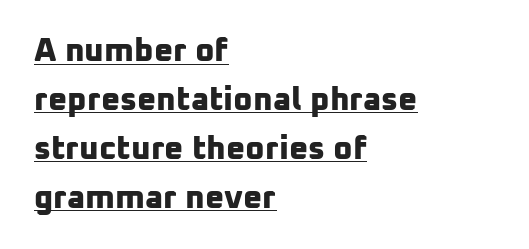
{"serif": "no", "bold": "yes", "weight": "bold", "width": "normal", "stroke_contrast": "low", "x_height": "medium", "monospaced": "no", "underline": "yes", "align": "left", "line_spacing": "normal", "line_spacing_ratio": 1.48, "letter_spacing": "normal", "letter_spacing_em": 0.0, "glyph_px": 33}
